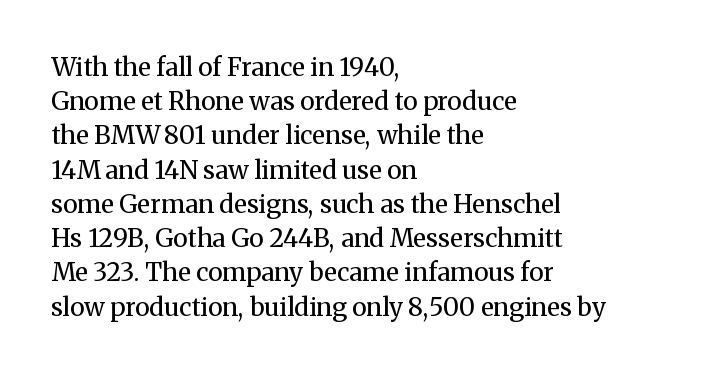
The area under the type is left untouched. A roman cut, with each character standing at attention. Observe the ordinary spacing: letters are neighbours, not strangers. Notice how the passage keeps a crisp vertical edge on the left only.
